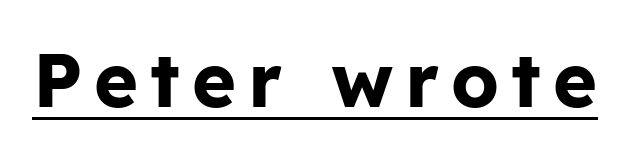
The image shows 75 px bold sans-serif type, upright; set underlined; low stroke contrast and a medium x-height.
